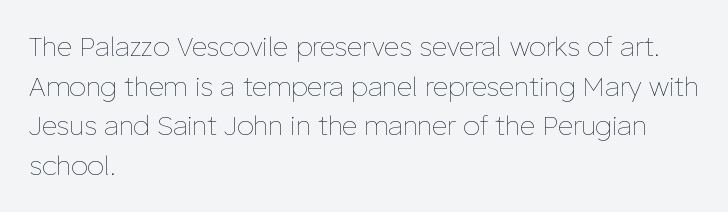
Q: Is the text bold? A: No.
Q: Is the text italic (slanted)? A: No, it is upright.
Q: Is the text underlined? A: No.
Q: How is the paragraph aligned? A: Left-aligned.
Q: Is the spacing between letters normal or unusually wide? A: Normal.
Q: Is the spacing between lines tight, normal or loose? A: Normal.
